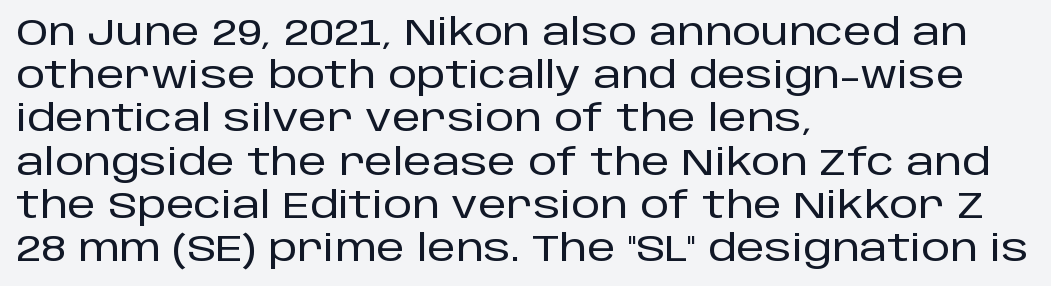
The rendering anchors every line to the left-hand side. The letters advance in unequal steps, a hallmark of proportional type. The lettering stays uniformly vertical, giving the passage a roman look. Serifs: no, the terminals of the letterforms are clean.
